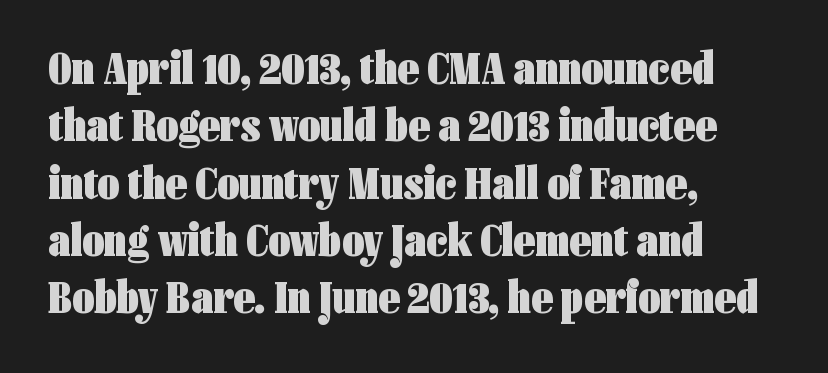
{"serif": "no", "italic": "no", "bold": "yes", "weight": "heavy", "width": "condensed", "stroke_contrast": "low", "x_height": "medium", "monospaced": "no", "underline": "no", "align": "left", "line_spacing_ratio": 1.22, "letter_spacing": "normal", "letter_spacing_em": 0.0, "glyph_px": 47}
